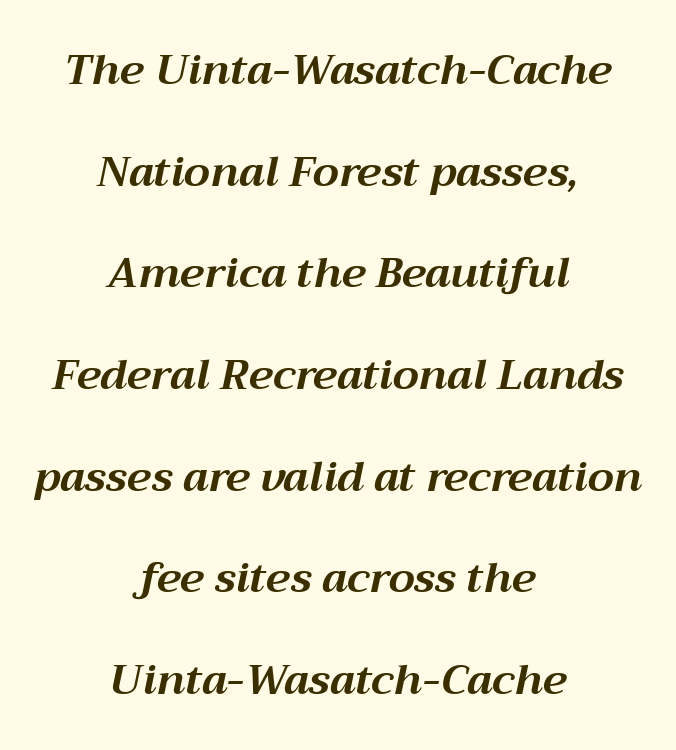
The image shows 42 px bold type, italic (leaning right); set centered, loose line spacing (2.42x), normal letter spacing, not underlined; medium stroke contrast and a medium x-height.
